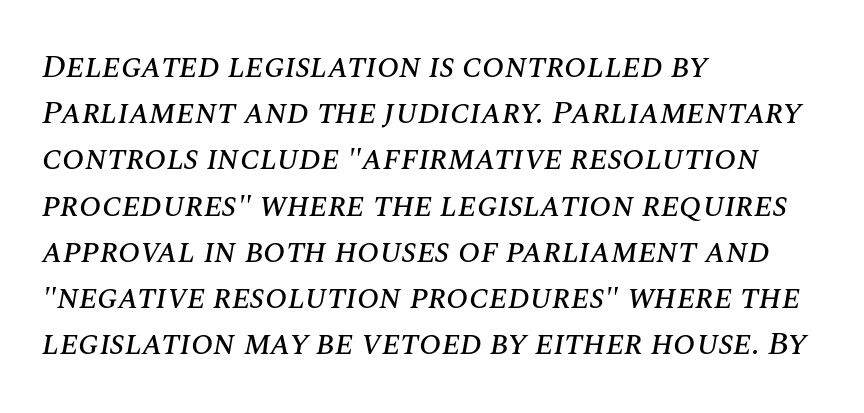
{"italic": "yes", "lean": "right", "slant_degrees": 10, "width": "normal", "stroke_contrast": "medium", "x_height": "large", "monospaced": "no", "underline": "no", "align": "left", "line_spacing": "normal", "line_spacing_ratio": 1.4, "letter_spacing": "normal", "letter_spacing_em": 0.0, "glyph_px": 33}
